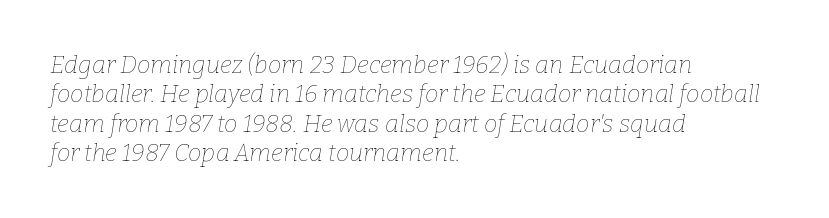
The image shows 24 px text type, italic (leaning right); set left-aligned, line spacing 1.22x, normal letter spacing, not underlined.
